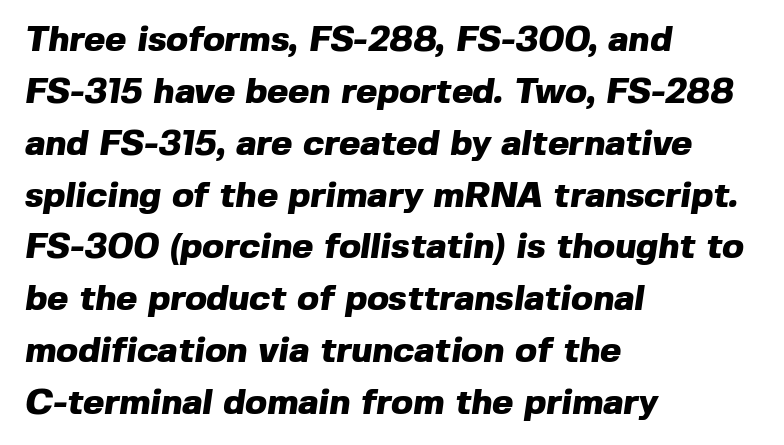
Q: Is the text bold? A: Yes.
Q: Is the typeface a serif or a sans-serif typeface? A: Sans-serif.
Q: Is the text underlined? A: No.
Q: How is the paragraph aligned? A: Left-aligned.
Q: Is the spacing between letters normal or unusually wide? A: Normal.
Q: Is the spacing between lines tight, normal or loose? A: Normal.
Q: Width (condensed, normal, or wide)? A: Normal.
Q: x-height? A: Medium.
Q: Monospaced? A: No.
